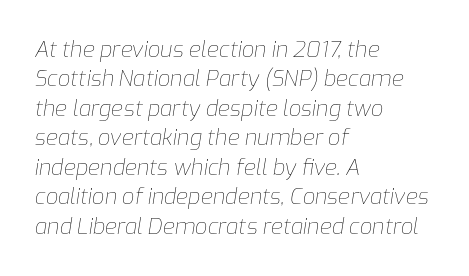
The image shows 22 px text type, italic (leaning right); set left-aligned, normal line spacing (1.34x), normal letter spacing, not underlined.
